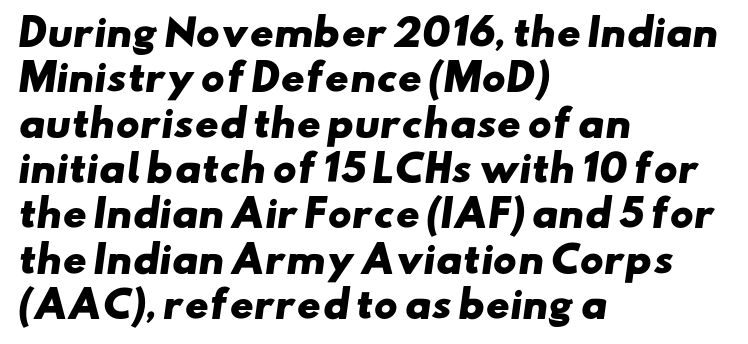
Q: Is the text bold? A: Yes.
Q: Is the typeface a serif or a sans-serif typeface? A: Sans-serif.
Q: Is the text underlined? A: No.
Q: How is the paragraph aligned? A: Left-aligned.
Q: Is the spacing between letters normal or unusually wide? A: Normal.
Q: Is the spacing between lines tight, normal or loose? A: Normal.
Q: Width (condensed, normal, or wide)? A: Wide.
Q: Stroke contrast? A: Low.
Q: x-height? A: Small.
Q: Monospaced? A: No.
